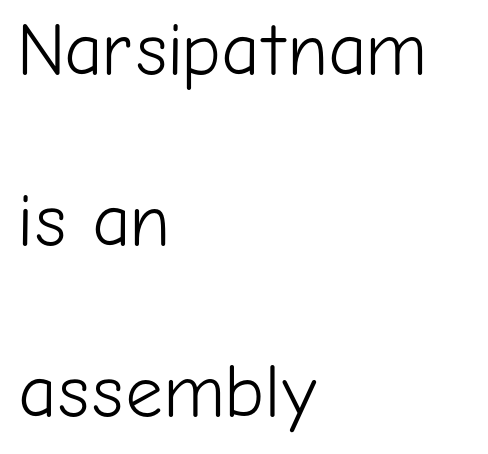
{"serif": "no", "italic": "no", "bold": "no", "weight": "light", "width": "normal", "stroke_contrast": "low", "x_height": "medium", "monospaced": "no", "underline": "no", "align": "left", "line_spacing": "loose", "line_spacing_ratio": 2.28, "letter_spacing": "normal", "letter_spacing_em": 0.0, "glyph_px": 75}
